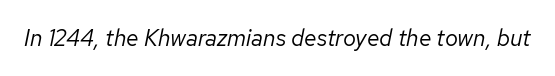
Q: Is the text bold? A: No.
Q: Is the text italic (slanted)? A: Yes, it leans right by about 12 degrees.
Q: Is the text underlined? A: No.
Q: Is the spacing between letters normal or unusually wide? A: Normal.
